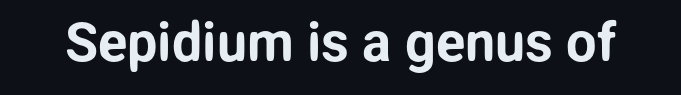
Q: Is the text italic (slanted)? A: No, it is upright.
Q: Is the typeface a serif or a sans-serif typeface? A: Sans-serif.
Q: Is the text underlined? A: No.
Q: Is the spacing between letters normal or unusually wide? A: Normal.
Q: Width (condensed, normal, or wide)? A: Normal.
Q: Stroke contrast? A: Low.
Q: x-height? A: Medium.
Q: Monospaced? A: No.
